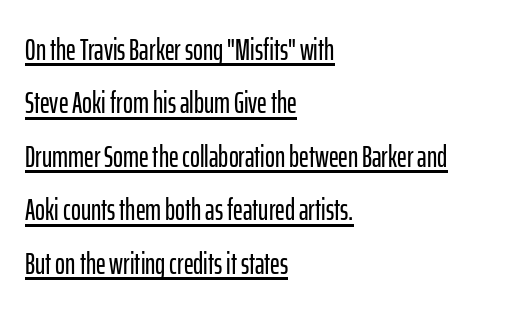
Default kerning and tracking; the words read as compact shapes. No feet cap the strokes, marking this as sans-serif type. What decoration does the sample have? An underline. Reading down the block, your eye returns to a fixed left position each line.
